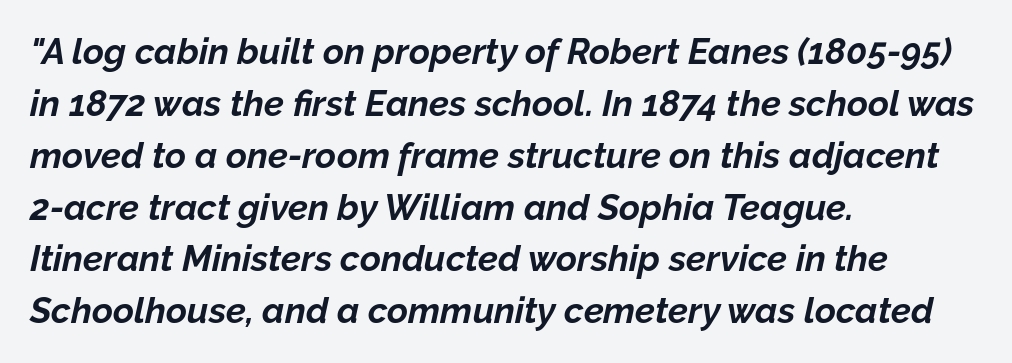
{"italic": "yes", "lean": "right", "slant_degrees": 12, "bold": "yes", "weight": "bold", "width": "normal", "stroke_contrast": "low", "x_height": "medium", "monospaced": "no", "underline": "no", "align": "left", "line_spacing": "normal", "line_spacing_ratio": 1.44, "letter_spacing": "normal", "letter_spacing_em": 0.0, "glyph_px": 36}
